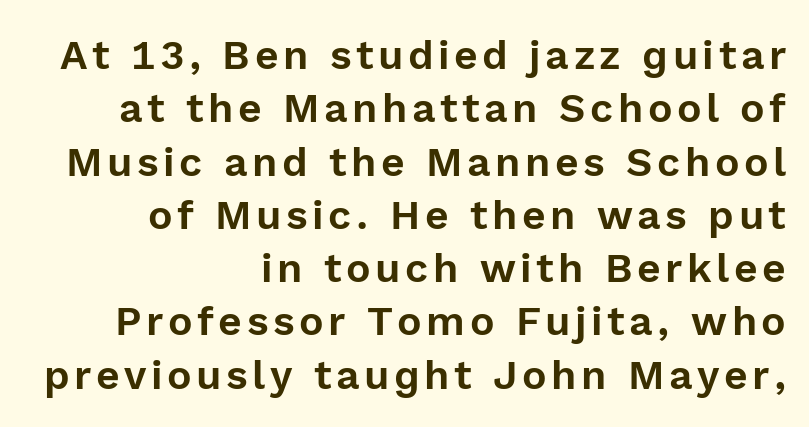
{"serif": "no", "italic": "no", "width": "normal", "x_height": "medium", "monospaced": "no", "underline": "no", "align": "right", "line_spacing": "normal", "line_spacing_ratio": 1.3, "glyph_px": 41}
